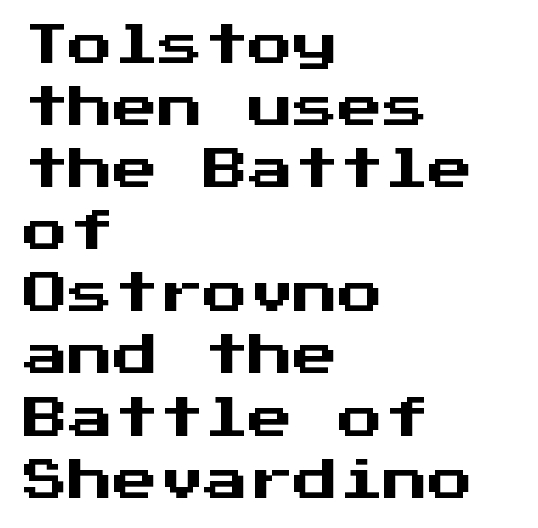
{"serif": "no", "italic": "no", "width": "normal", "stroke_contrast": "medium", "x_height": "medium", "monospaced": "yes", "underline": "no", "align": "left", "line_spacing": "normal", "line_spacing_ratio": 1.38, "letter_spacing": "normal", "letter_spacing_em": 0.0, "glyph_px": 45}
